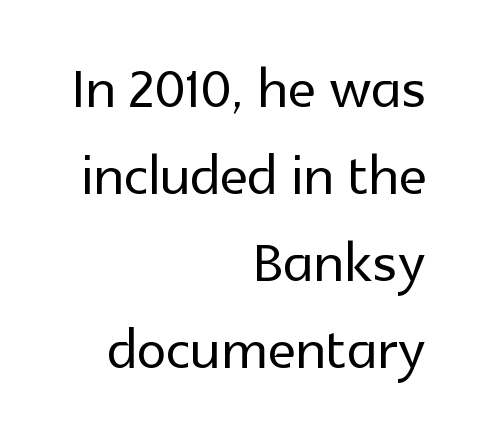
Posture: vertical. The zone under the glyphs is completely vacant. Think of a printed novel: that variable character pitch is what you see here. Nope, no serifs anywhere on these letters.
